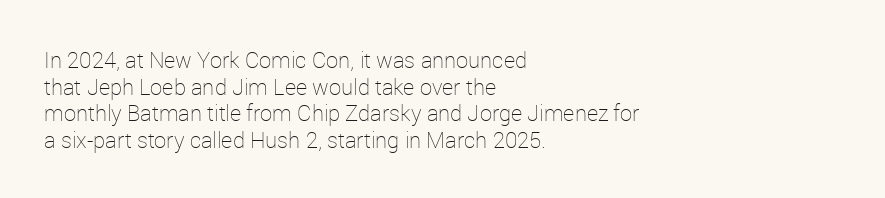
Q: Is the text bold? A: No.
Q: Is the text italic (slanted)? A: No, it is upright.
Q: Is the text underlined? A: No.
Q: How is the paragraph aligned? A: Left-aligned.
Q: Is the spacing between letters normal or unusually wide? A: Normal.
